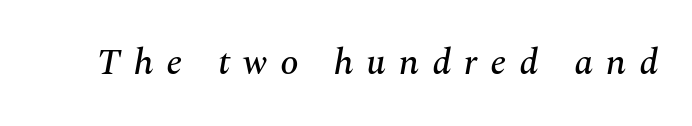
The image shows 37 px serif type, italic (leaning right); set unusually wide letter spacing (+0.35 em), not underlined; medium stroke contrast and a medium x-height.
